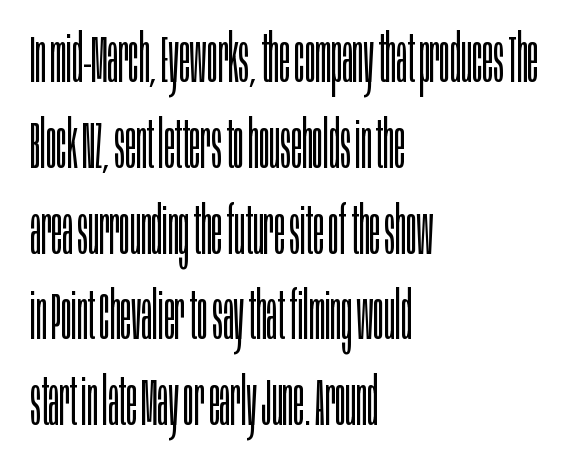
{"serif": "no", "italic": "no", "bold": "no", "weight": "light", "width": "condensed", "stroke_contrast": "low", "x_height": "large", "monospaced": "no", "underline": "no", "align": "left", "line_spacing": "normal", "line_spacing_ratio": 1.32, "letter_spacing": "normal", "letter_spacing_em": 0.0, "glyph_px": 65}
